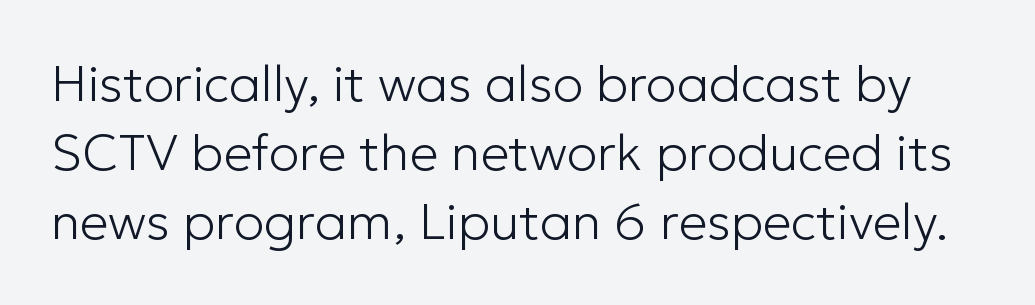
{"serif": "no", "italic": "no", "bold": "no", "weight": "light", "width": "normal", "stroke_contrast": "low", "x_height": "medium", "monospaced": "no", "underline": "no", "line_spacing": "normal", "line_spacing_ratio": 1.35, "letter_spacing": "normal", "letter_spacing_em": 0.0, "glyph_px": 51}
